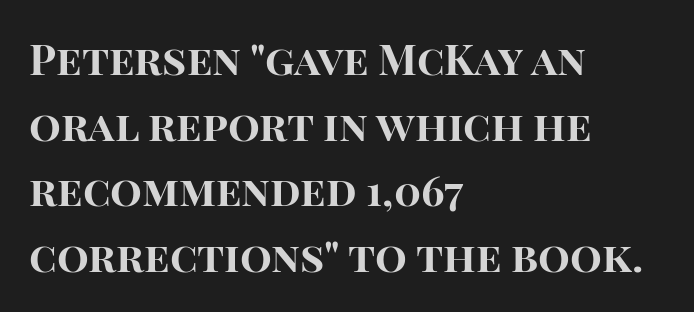
The image shows 42 px bold sans-serif type, upright; set left-aligned, normal line spacing (1.56x), normal letter spacing, not underlined; high stroke contrast and a large x-height.
